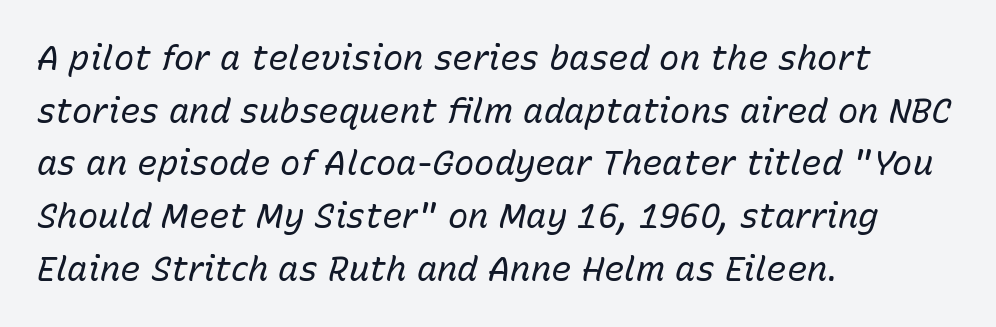
Q: Is the text bold? A: No.
Q: Is the text italic (slanted)? A: Yes, it leans right by about 15 degrees.
Q: Is the text underlined? A: No.
Q: How is the paragraph aligned? A: Left-aligned.
Q: Is the spacing between letters normal or unusually wide? A: Normal.
Q: Is the spacing between lines tight, normal or loose? A: Normal.
Q: Width (condensed, normal, or wide)? A: Normal.
Q: Stroke contrast? A: Low.
Q: x-height? A: Medium.
Q: Monospaced? A: No.
